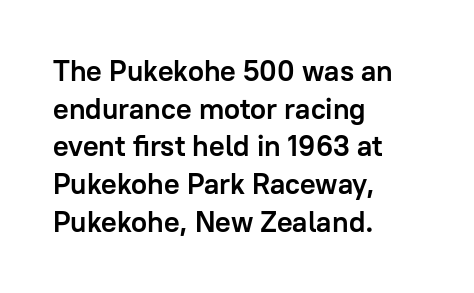
You can tell it's not italic because the verticals are truly vertical. Baseline-to-baseline distance is the conventional proportion of letter height. Heavy, bold letterforms. Character widths vary here, with narrow letters taking less room than wide ones. The lines are quadded left.
